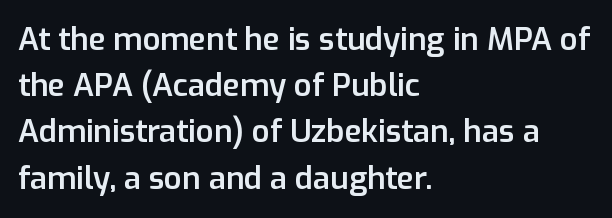
{"serif": "no", "italic": "no", "bold": "semi", "weight": "semibold", "width": "normal", "stroke_contrast": "low", "x_height": "medium", "monospaced": "no", "underline": "no", "align": "left", "line_spacing": "normal", "line_spacing_ratio": 1.49, "letter_spacing": "normal", "letter_spacing_em": 0.0, "glyph_px": 31}
